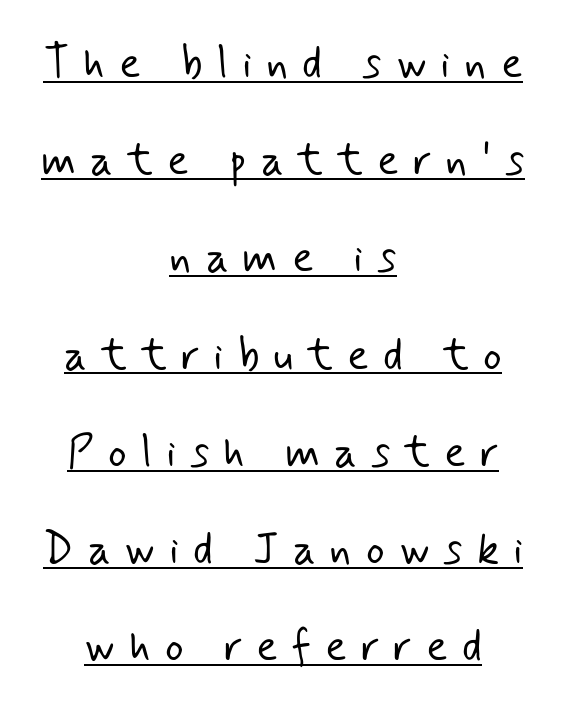
Q: Is the text bold? A: No.
Q: Is the typeface a serif or a sans-serif typeface? A: Sans-serif.
Q: Is the text underlined? A: Yes.
Q: How is the paragraph aligned? A: Centered.
Q: Is the spacing between letters normal or unusually wide? A: Unusually wide.
Q: Is the spacing between lines tight, normal or loose? A: Loose.
Q: Width (condensed, normal, or wide)? A: Normal.
Q: Stroke contrast? A: Low.
Q: x-height? A: Small.
Q: Monospaced? A: No.
